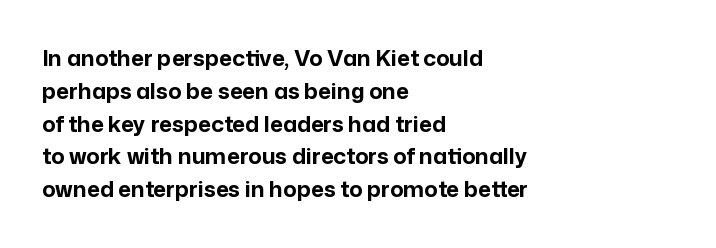
Q: Is the text bold? A: Yes.
Q: Is the text italic (slanted)? A: No, it is upright.
Q: Is the text underlined? A: No.
Q: How is the paragraph aligned? A: Left-aligned.
Q: Is the spacing between letters normal or unusually wide? A: Normal.
Q: Is the spacing between lines tight, normal or loose? A: Normal.
